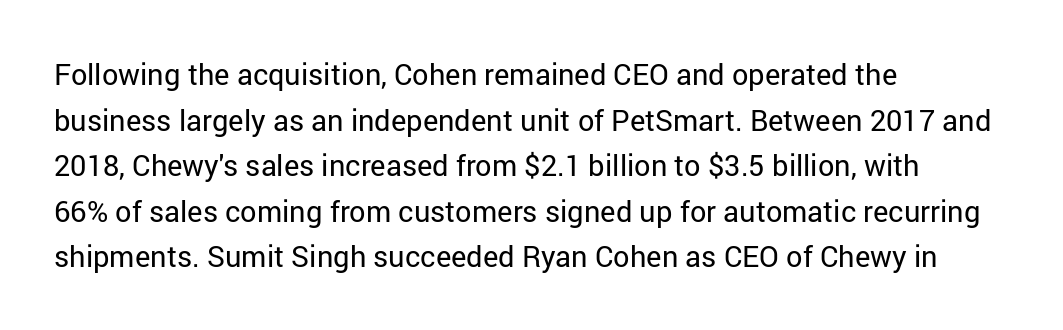
{"serif": "no", "italic": "no", "bold": "no", "weight": "regular", "width": "normal", "stroke_contrast": "low", "x_height": "medium", "monospaced": "no", "underline": "no", "align": "left", "line_spacing": "normal", "line_spacing_ratio": 1.57, "letter_spacing": "normal", "letter_spacing_em": 0.0, "glyph_px": 29}
